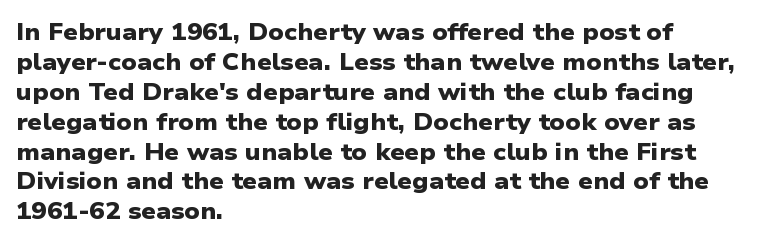
{"bold": "yes", "underline": "no", "align": "left", "line_spacing": "normal", "line_spacing_ratio": 1.3, "letter_spacing": "normal", "letter_spacing_em": 0.0, "glyph_px": 23}
